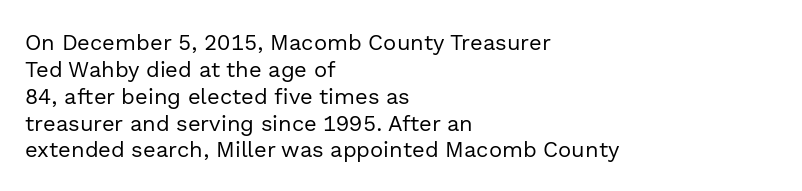
Q: Is the text bold? A: No.
Q: Is the text italic (slanted)? A: No, it is upright.
Q: Is the text underlined? A: No.
Q: How is the paragraph aligned? A: Left-aligned.
Q: Is the spacing between letters normal or unusually wide? A: Normal.
